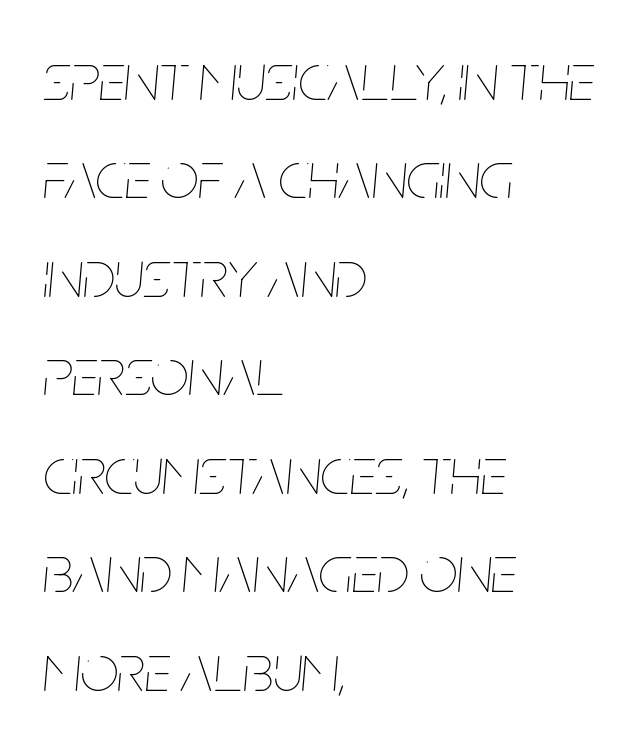
Q: Is the text bold? A: No.
Q: Is the text italic (slanted)? A: Yes, it leans right by about 5 degrees.
Q: Is the text underlined? A: No.
Q: How is the paragraph aligned? A: Left-aligned.
Q: Is the spacing between letters normal or unusually wide? A: Normal.
Q: Is the spacing between lines tight, normal or loose? A: Normal.
Q: Width (condensed, normal, or wide)? A: Condensed.
Q: Stroke contrast? A: Low.
Q: x-height? A: Large.
Q: Monospaced? A: No.
